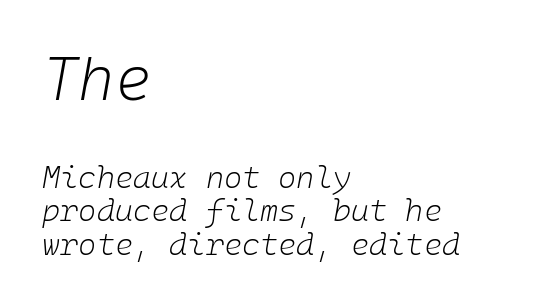
The image shows 62 px light type, italic (leaning right); set left-aligned, tight line spacing (1.08x), normal letter spacing, not underlined; the first (top) block is 2.0x larger; low stroke contrast and a medium x-height.
